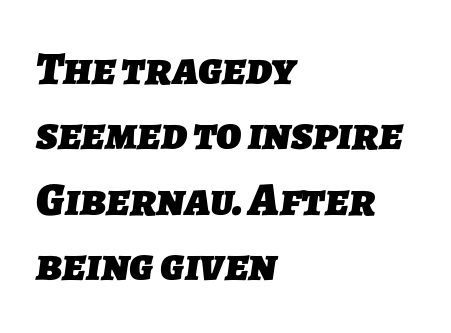
{"serif": "no", "bold": "yes", "weight": "heavy", "width": "normal", "stroke_contrast": "low", "x_height": "medium", "monospaced": "no", "underline": "no", "align": "left", "line_spacing": "normal", "line_spacing_ratio": 1.39, "letter_spacing": "normal", "letter_spacing_em": 0.0, "glyph_px": 47}
